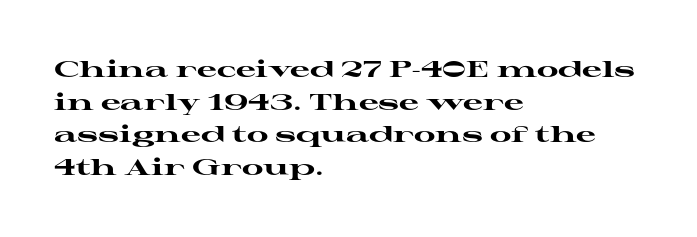
The image shows 22 px bold type, upright; set left-aligned, normal line spacing (1.48x), normal letter spacing, not underlined.
